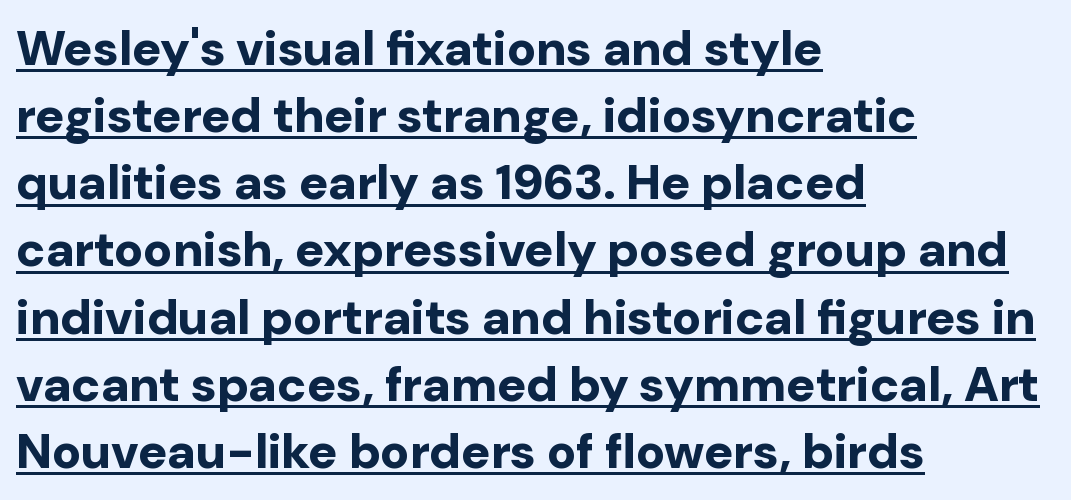
The lettering holds an erect, upright posture throughout. Summary of weight: heavy, a full bold. In terms of letterform style, serifs are entirely absent. A normal amount of white space separates one row of letters from the next. Notice how a bar underscores the lettering throughout. Looks like regular typesetting: each glyph gets only the width it needs.
